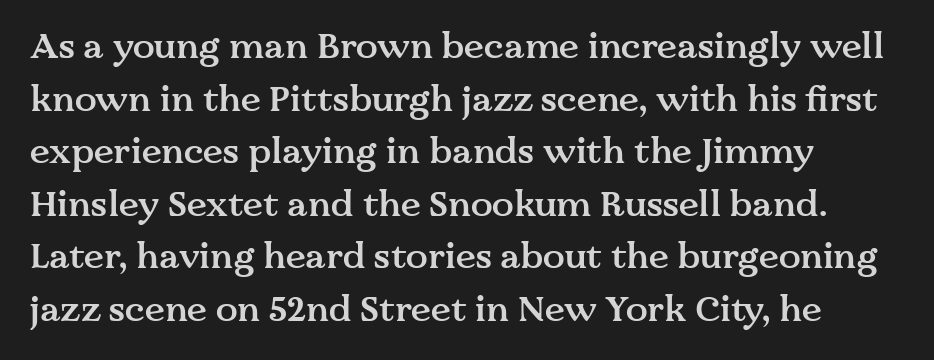
The image shows 36 px semibold serif type, upright; set left-aligned, normal line spacing (1.46x), normal letter spacing, not underlined; medium stroke contrast and a medium x-height.
